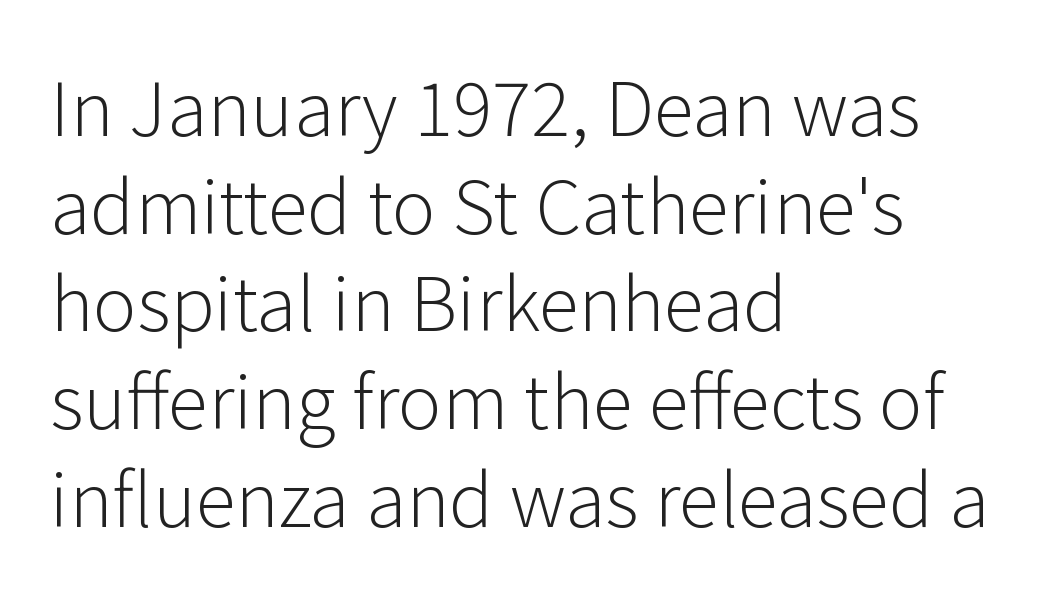
The image shows 74 px light sans-serif type, upright; set left-aligned, normal line spacing (1.32x), normal letter spacing, not underlined; low stroke contrast and a medium x-height.
